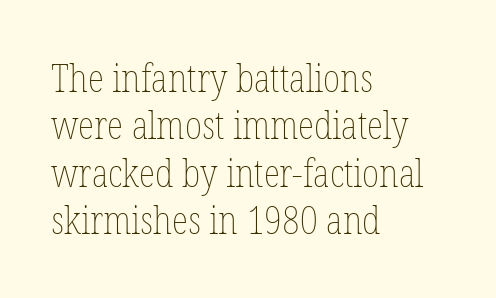
Q: Is the text bold? A: No.
Q: Is the text italic (slanted)? A: No, it is upright.
Q: Is the text underlined? A: No.
Q: How is the paragraph aligned? A: Left-aligned.
Q: Is the spacing between letters normal or unusually wide? A: Normal.
Q: Is the spacing between lines tight, normal or loose? A: Normal.
Q: Width (condensed, normal, or wide)? A: Condensed.
Q: Stroke contrast? A: Low.
Q: x-height? A: Medium.
Q: Monospaced? A: No.
